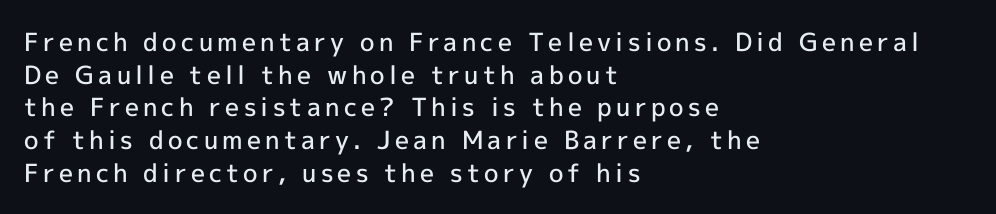
The image shows 25 px text type, upright; set left-aligned, normal line spacing (1.31x), not underlined.
